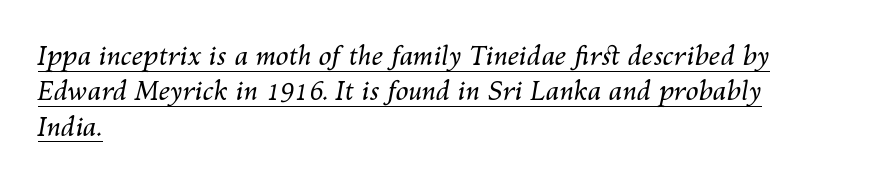
The image shows 26 px text type, italic (leaning right); set left-aligned, normal line spacing (1.36x), normal letter spacing, underlined.
